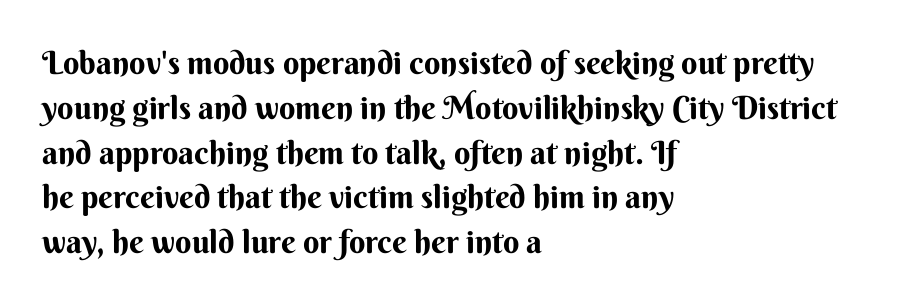
Q: Is the text bold? A: Yes.
Q: Is the text italic (slanted)? A: No, it is upright.
Q: Is the typeface a serif or a sans-serif typeface? A: Sans-serif.
Q: Is the text underlined? A: No.
Q: How is the paragraph aligned? A: Left-aligned.
Q: Is the spacing between letters normal or unusually wide? A: Normal.
Q: Is the spacing between lines tight, normal or loose? A: Normal.
Q: Width (condensed, normal, or wide)? A: Normal.
Q: Stroke contrast? A: Medium.
Q: x-height? A: Small.
Q: Monospaced? A: No.
